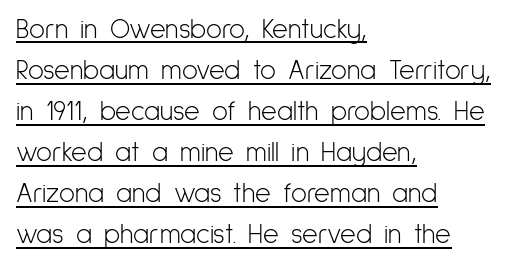
The image shows 27 px text type, upright; set left-aligned, normal line spacing (1.52x), normal letter spacing, underlined.
